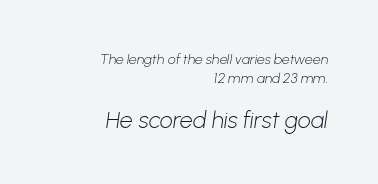
{"bold": "no", "underline": "no", "align": "right", "line_spacing": "normal", "line_spacing_ratio": 1.33, "letter_spacing": "normal", "letter_spacing_em": 0.0, "larger_block": "second", "size_ratio": 1.64, "glyph_px": 23}
